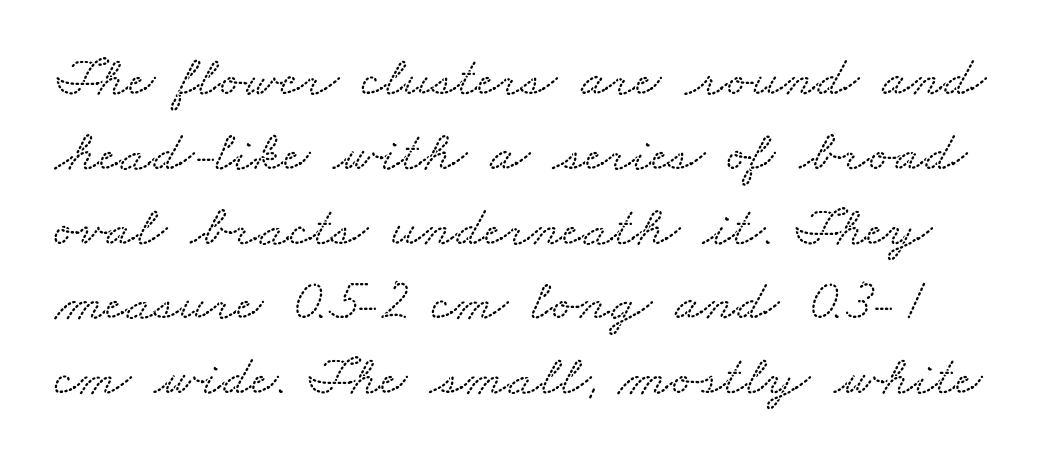
The image shows 58 px wide serif type; set normal line spacing (1.29x), normal letter spacing, not underlined; medium stroke contrast and a small x-height.
